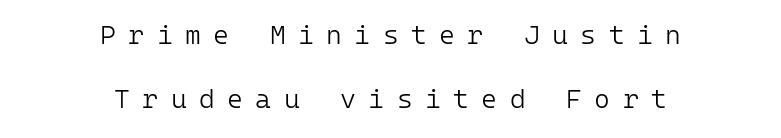
The image shows 27 px text type, upright; set centered, loose line spacing (2.36x), unusually wide letter spacing (+0.46 em), not underlined.
